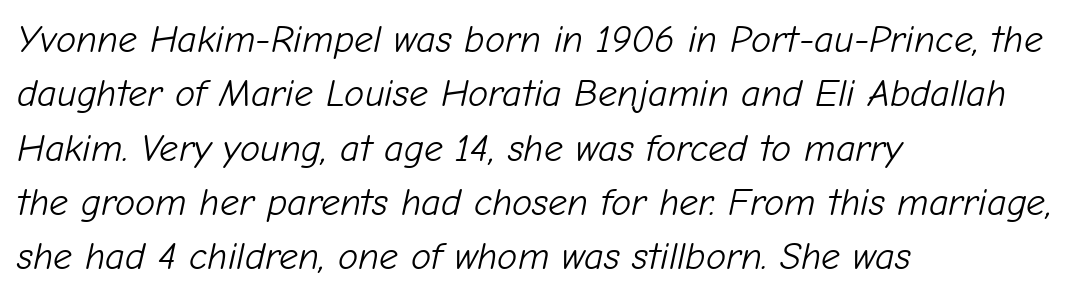
Q: Is the text bold? A: No.
Q: Is the text italic (slanted)? A: Yes, it leans right by about 12 degrees.
Q: Is the text underlined? A: No.
Q: How is the paragraph aligned? A: Left-aligned.
Q: Is the spacing between letters normal or unusually wide? A: Normal.
Q: Is the spacing between lines tight, normal or loose? A: Normal.
Q: Width (condensed, normal, or wide)? A: Normal.
Q: Stroke contrast? A: Low.
Q: x-height? A: Medium.
Q: Monospaced? A: No.
